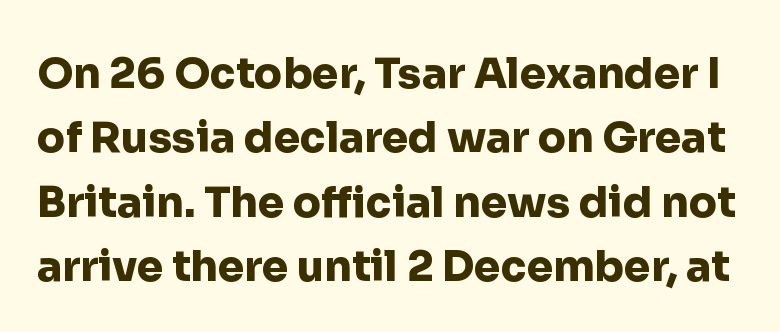
The image shows 42 px heavy sans-serif type, upright; set normal line spacing (1.53x), normal letter spacing, not underlined; low stroke contrast and a medium x-height.
